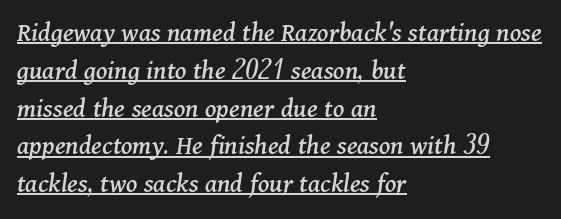
Q: Is the text italic (slanted)? A: Yes, it leans right by about 11 degrees.
Q: Is the typeface a serif or a sans-serif typeface? A: Serif.
Q: Is the text underlined? A: Yes.
Q: How is the paragraph aligned? A: Left-aligned.
Q: Is the spacing between letters normal or unusually wide? A: Normal.
Q: Is the spacing between lines tight, normal or loose? A: Normal.
Q: Width (condensed, normal, or wide)? A: Normal.
Q: Stroke contrast? A: Medium.
Q: x-height? A: Medium.
Q: Monospaced? A: No.
